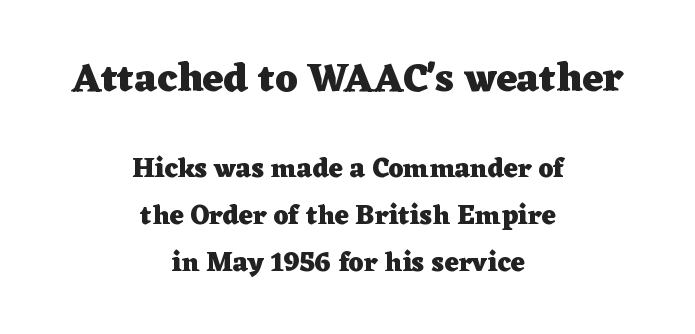
Posture: straight, roman, zero tilt. Is the letter spacing exaggerated? No — it looks like the ordinary default. The passage shown is emphatically bold. Reading top to bottom, the characters get smaller at the block break.
